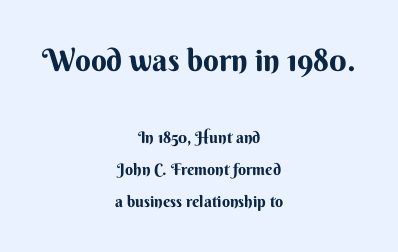
In terms of weight, the rendering is a true, heavy bold. These lines stack symmetrically, like a column narrowing and widening about its center. Size contrast runs from large at the top to small at the bottom. Character widths vary here, with narrow letters taking less room than wide ones. Decoration check: the copy has no underline.
